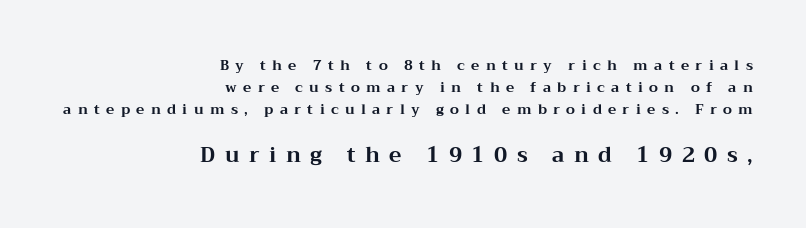
The area under the type is left untouched. Look at the tracking — it's clearly loosened, letters drifting apart. Weight: bold. Compared with a flush-left layout, this one pins lines to the opposite, right side. The letters stand straight up with perfectly vertical stems.
